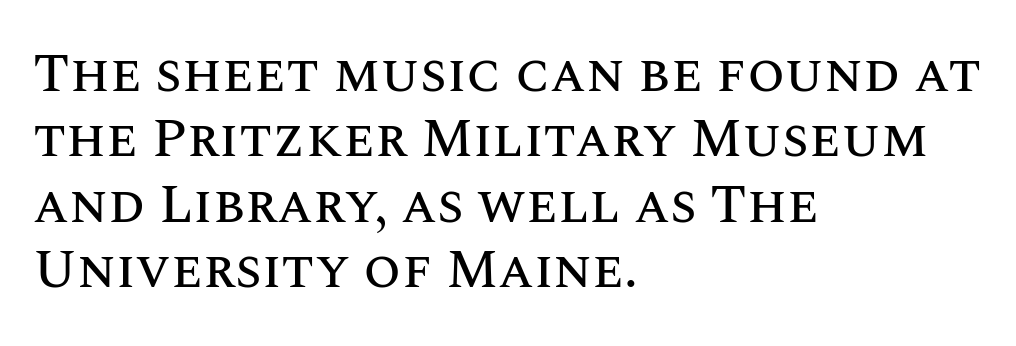
No italicization has been applied; the sample stays upright. A student would call this left alignment; a typographer would say flush left, rag right. The passage shown is typed in a proportional face where columns would drift. Quick note: underline off. You could call the tracking neutral — neither tight nor loose.
